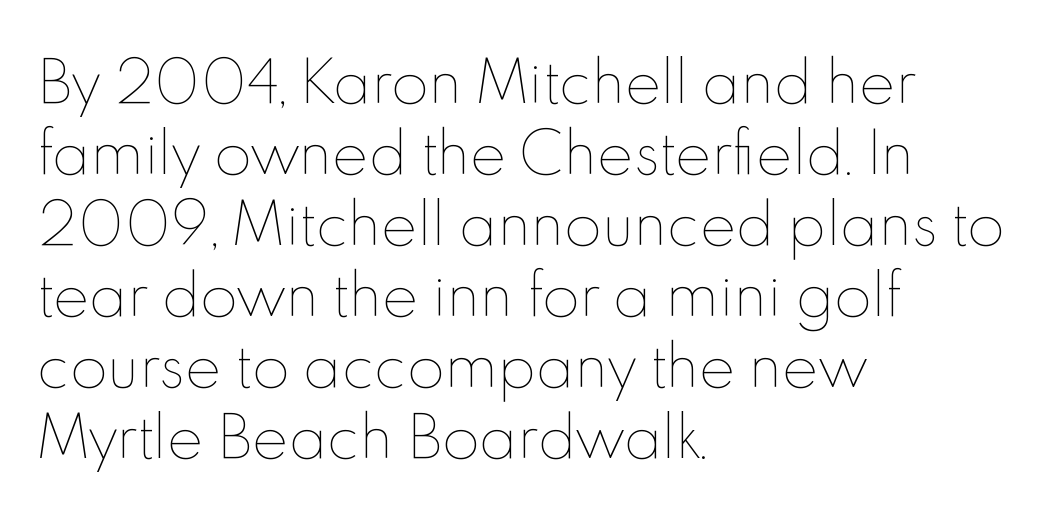
{"italic": "no", "bold": "no", "weight": "thin", "width": "normal", "x_height": "small", "monospaced": "no", "underline": "no", "align": "left", "line_spacing": "normal", "line_spacing_ratio": 1.29, "letter_spacing": "normal", "letter_spacing_em": 0.0, "glyph_px": 55}
